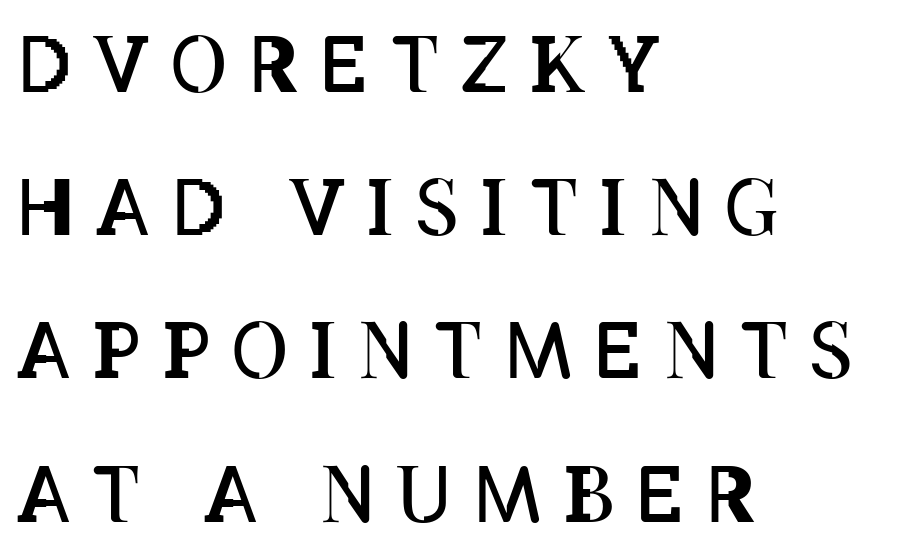
Q: Is the text bold? A: No.
Q: Is the text italic (slanted)? A: No, it is upright.
Q: Is the text underlined? A: No.
Q: How is the paragraph aligned? A: Left-aligned.
Q: Is the spacing between letters normal or unusually wide? A: Unusually wide.
Q: Width (condensed, normal, or wide)? A: Condensed.
Q: Stroke contrast? A: Low.
Q: x-height? A: Large.
Q: Monospaced? A: No.
